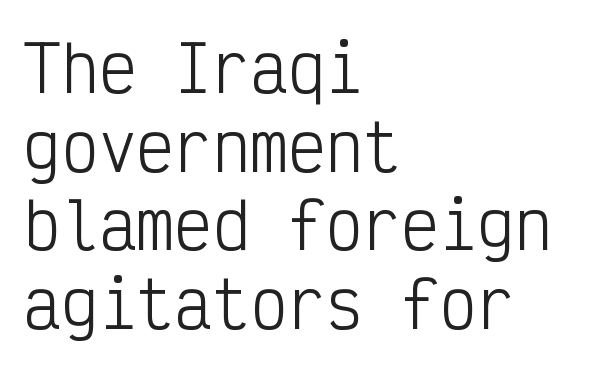
Q: Is the text bold? A: No.
Q: Is the text italic (slanted)? A: No, it is upright.
Q: Is the typeface a serif or a sans-serif typeface? A: Sans-serif.
Q: Is the text underlined? A: No.
Q: How is the paragraph aligned? A: Left-aligned.
Q: Is the spacing between letters normal or unusually wide? A: Normal.
Q: Is the spacing between lines tight, normal or loose? A: Normal.
Q: Width (condensed, normal, or wide)? A: Condensed.
Q: Stroke contrast? A: Low.
Q: x-height? A: Medium.
Q: Monospaced? A: Yes.
